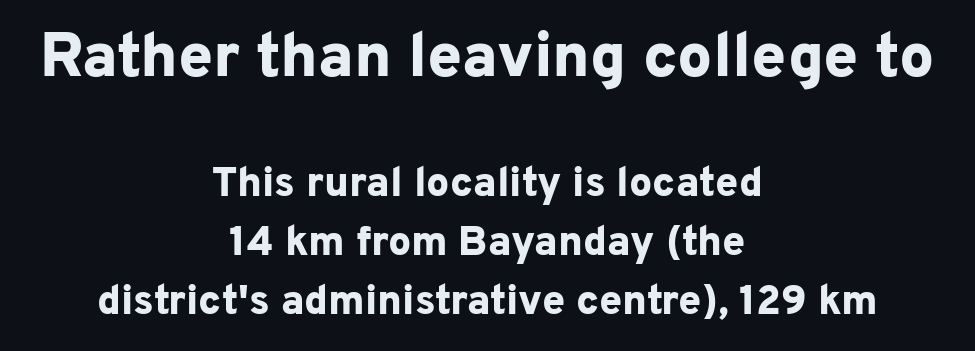
Q: Is the text bold? A: Yes.
Q: Is the text italic (slanted)? A: No, it is upright.
Q: Is the typeface a serif or a sans-serif typeface? A: Sans-serif.
Q: Is the text underlined? A: No.
Q: How is the paragraph aligned? A: Centered.
Q: Is the spacing between letters normal or unusually wide? A: Normal.
Q: Is the spacing between lines tight, normal or loose? A: Normal.
Q: Which block of text is set in a larger size, the first (top) or the second (bottom)? A: The first (top) one.
Q: Width (condensed, normal, or wide)? A: Normal.
Q: Stroke contrast? A: Low.
Q: x-height? A: Medium.
Q: Monospaced? A: No.
